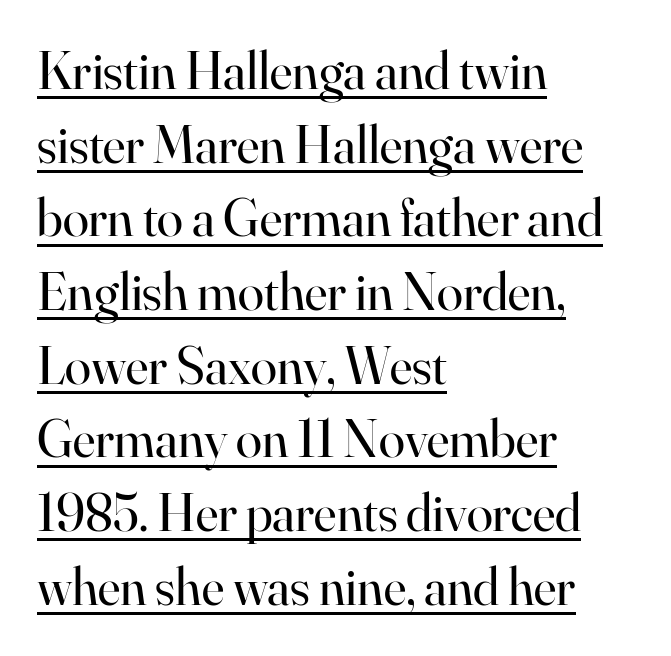
This sample uses an upright cut, with every glyph sitting square on the baseline. The string is rendered with underlining switched on. The block of text has a typical density, with ordinary space between rows. Are there feet on the stems? There are — it's a serif. Visually the block forms a straight wall on the left and a jagged coastline on the right.
